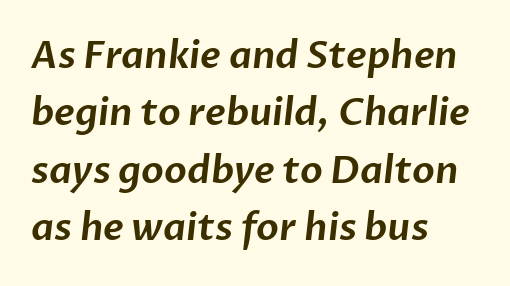
The face used here is rendered with its standard letterfit. Each letter keeps its own natural width here, so spacing adapts to shape. The baseline area is clear. The lines are quadded left. Is this a sans? Yes — the strokes have no serifs.
